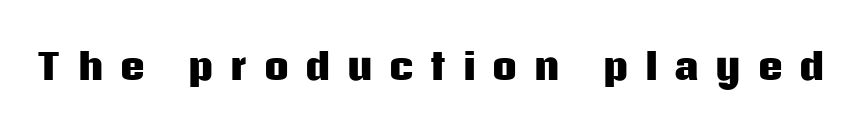
Posture: vertical. The passage shown is typed in a proportional face where columns would drift. Honestly, there is no underline to notice here at all. Pretty heavy lettering here — definitely bold.
